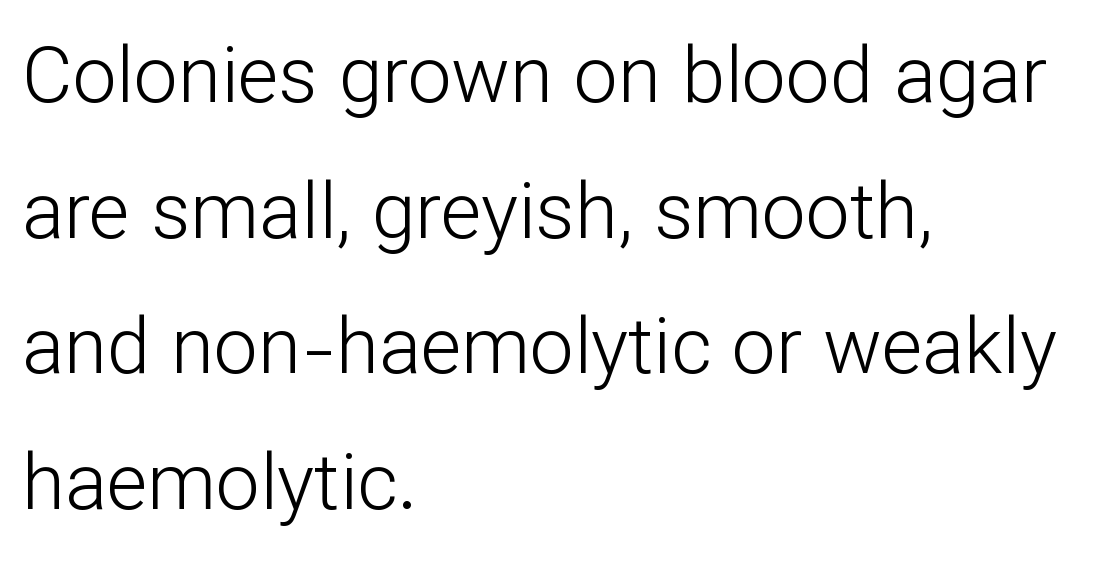
Glyph-to-glyph distance matches everyday printed text. Stroke terminals: plain, sans-serif. The font is comparable to plain body text, perhaps lighter. Check under the words: just untouched page. The face used here is proportionally spaced, like ordinary book or web type.
